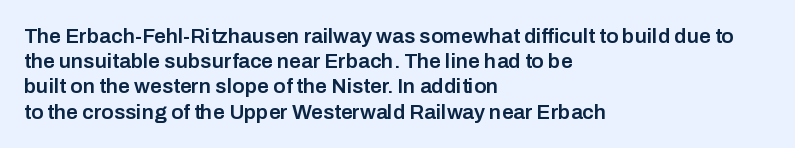
Q: Is the text bold? A: Semi-bold.
Q: Is the text italic (slanted)? A: No, it is upright.
Q: Is the text underlined? A: No.
Q: How is the paragraph aligned? A: Left-aligned.
Q: Is the spacing between letters normal or unusually wide? A: Normal.
